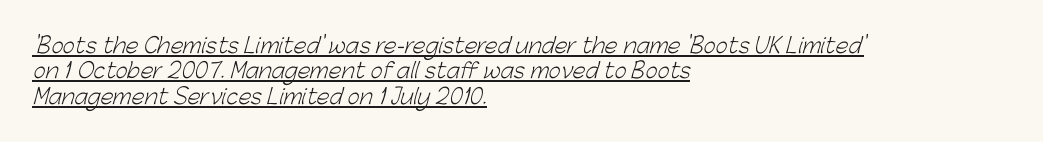
The image shows 21 px text type; set left-aligned, line spacing 1.21x, normal letter spacing, underlined.
